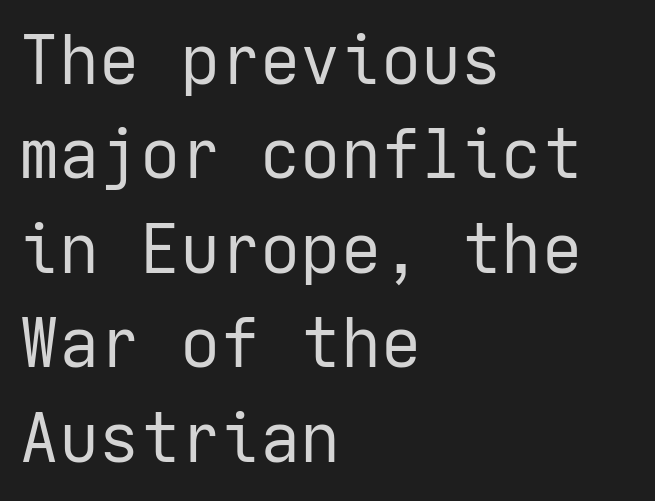
Is the letter spacing exaggerated? No — it looks like the ordinary default. Left-aligned paragraph, ragged on the right. Unbolded letterforms with no extra heft. The vertical gap from one line to the next is medium. Look at the bottom of the vertical strokes: they stop flat, with no serifs.
